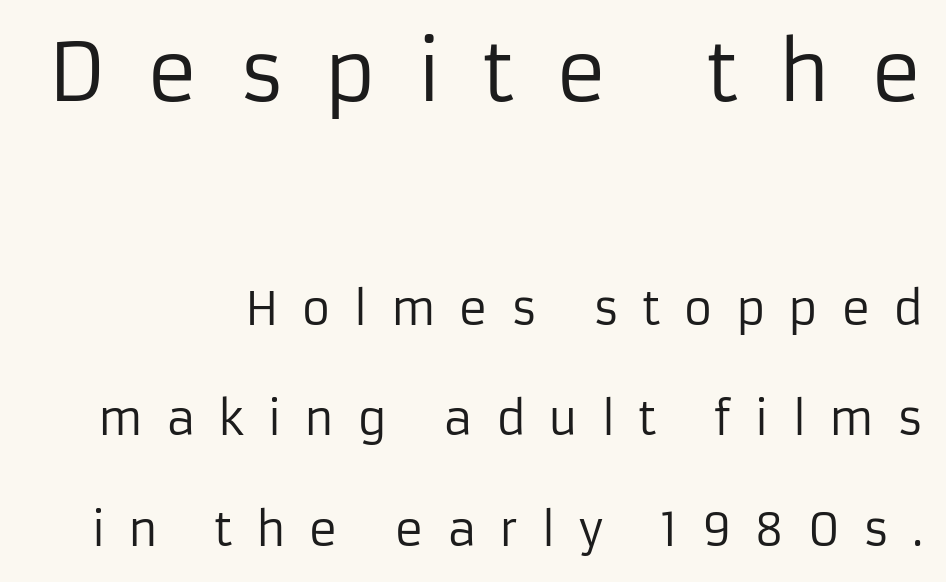
{"serif": "no", "italic": "no", "bold": "no", "weight": "regular", "width": "normal", "stroke_contrast": "low", "x_height": "medium", "monospaced": "no", "underline": "no", "align": "right", "line_spacing": "loose", "line_spacing_ratio": 2.46, "letter_spacing": "wide", "letter_spacing_em": 0.5, "larger_block": "first", "size_ratio": 1.76, "glyph_px": 79}
